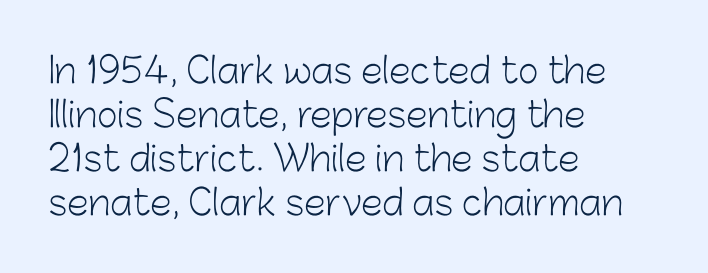
The image shows 35 px light sans-serif type, upright; set left-aligned, normal line spacing (1.26x), normal letter spacing, not underlined; low stroke contrast and a medium x-height.
